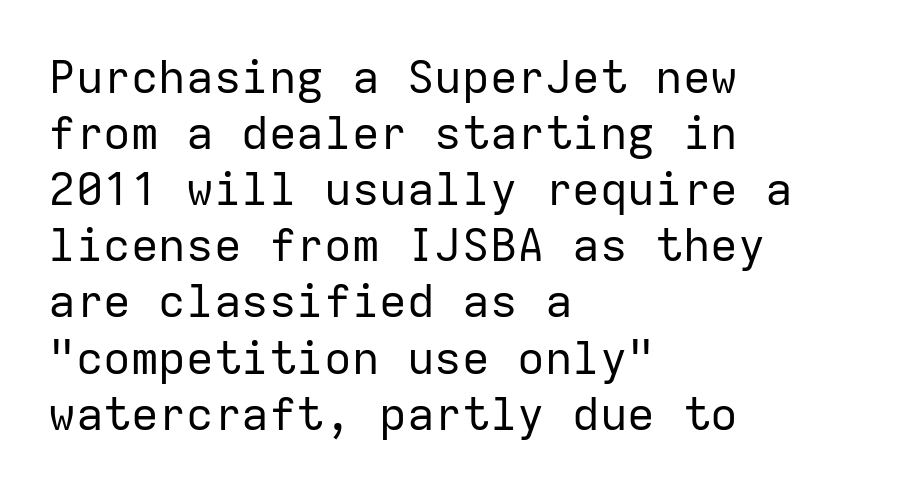
This is roman type, the default non-slanted kind. Note the uniform advance width — an 'i' takes as much space as an 'm'. The characters are drawn with everyday or finer stroke widths. Nothing unusual about the tracking: characters are spaced as the font intends.
